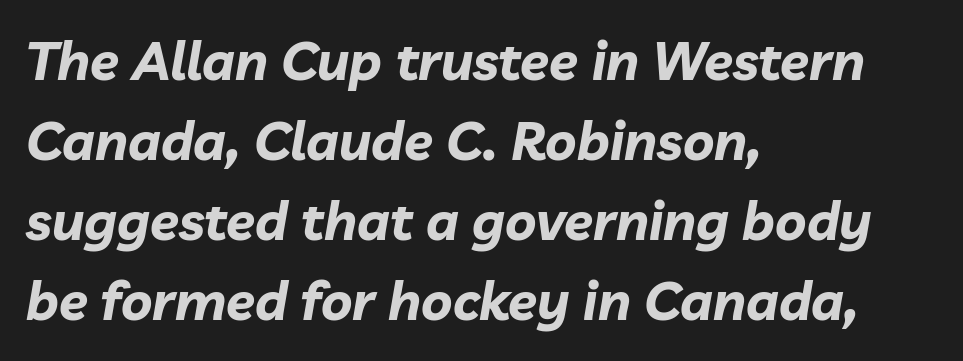
Q: Is the text bold? A: Yes.
Q: Is the text italic (slanted)? A: Yes, it leans right by about 10 degrees.
Q: Is the text underlined? A: No.
Q: How is the paragraph aligned? A: Left-aligned.
Q: Is the spacing between letters normal or unusually wide? A: Normal.
Q: Is the spacing between lines tight, normal or loose? A: Normal.
Q: Width (condensed, normal, or wide)? A: Normal.
Q: Stroke contrast? A: Low.
Q: x-height? A: Medium.
Q: Monospaced? A: No.
